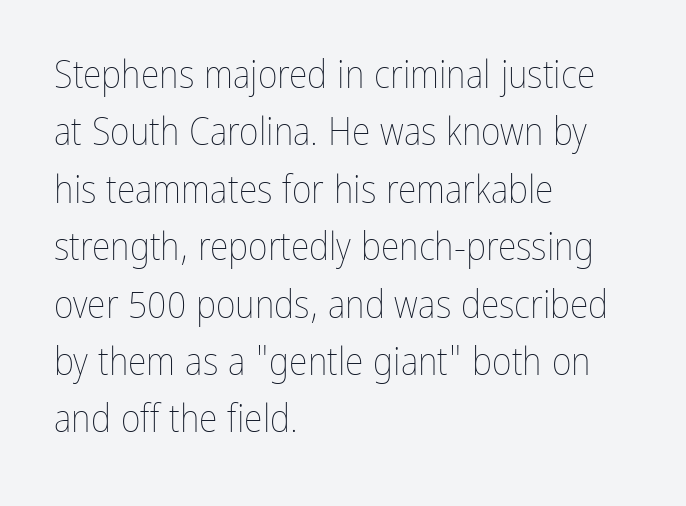
Summary of vertical rhythm: regular, with standard interline spacing. The characters are drawn with everyday or finer stroke widths. Letter spacing: default. In terms of posture, this sample is upright. The setting favours the left margin, as ordinary paragraphs usually do. Underline: absent.
